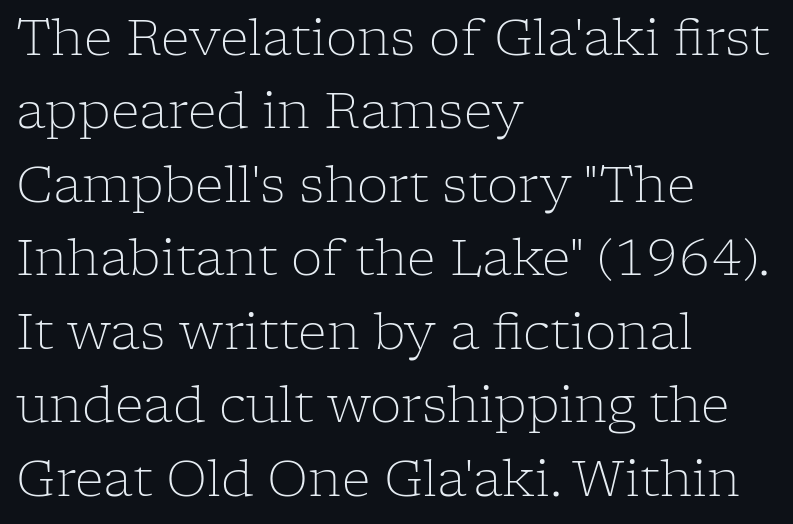
The image shows 50 px light serif type, upright; set left-aligned, normal line spacing (1.47x), normal letter spacing, not underlined; low stroke contrast and a medium x-height.
